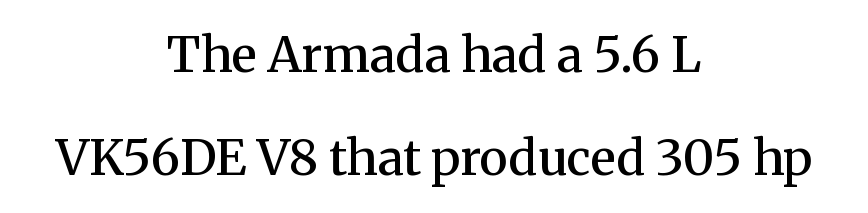
Character widths vary here, with narrow letters taking less room than wide ones. Is there much room between lines? Yes — plenty of vertical air separates them. How are the letters spaced? Ordinarily, with no added tracking. Typeset on center — no edge is straight.
